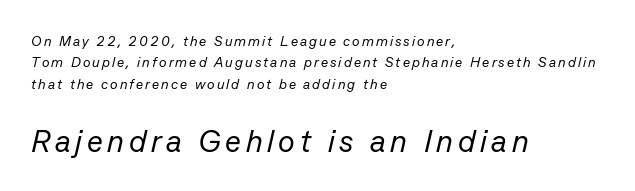
The image shows 31 px regular-weight type, italic (leaning right); set left-aligned, normal line spacing (1.53x), not underlined; the second (bottom) block is 2.21x larger; low stroke contrast and a medium x-height.
